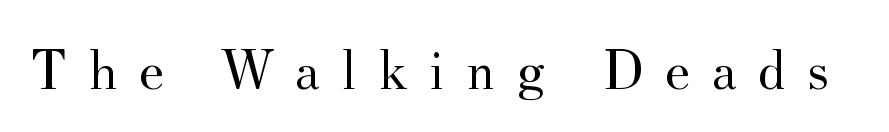
{"serif": "yes", "italic": "no", "bold": "no", "weight": "regular", "width": "normal", "stroke_contrast": "medium", "x_height": "small", "monospaced": "no", "underline": "no", "letter_spacing": "wide", "letter_spacing_em": 0.38, "glyph_px": 57}
